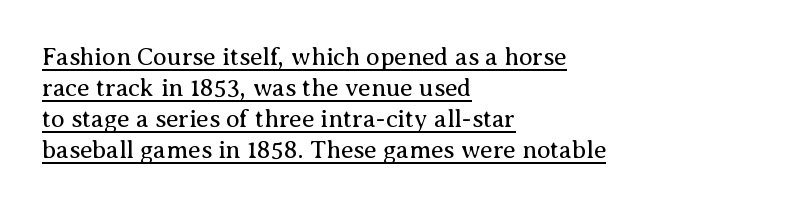
Q: Is the text bold? A: No.
Q: Is the text italic (slanted)? A: No, it is upright.
Q: Is the text underlined? A: Yes.
Q: How is the paragraph aligned? A: Left-aligned.
Q: Is the spacing between letters normal or unusually wide? A: Normal.
